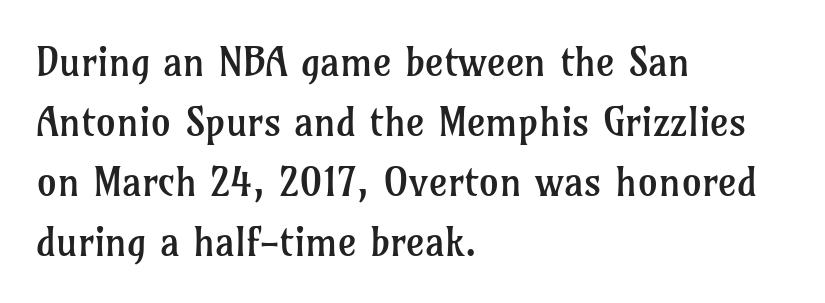
The image shows 40 px regular-weight serif type, upright; set left-aligned, normal line spacing (1.5x), normal letter spacing, not underlined; low stroke contrast and a medium x-height.
